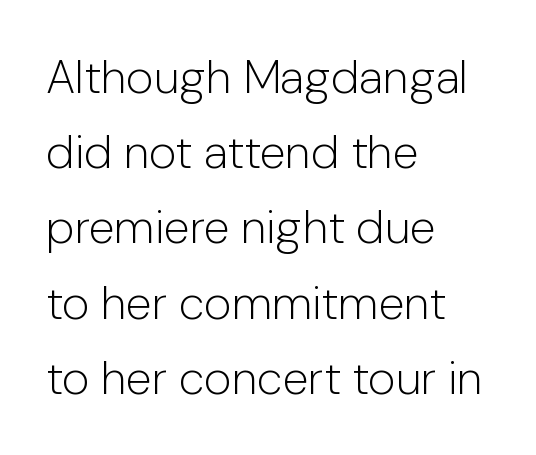
Q: Is the text bold? A: No.
Q: Is the text italic (slanted)? A: No, it is upright.
Q: Is the typeface a serif or a sans-serif typeface? A: Sans-serif.
Q: Is the text underlined? A: No.
Q: How is the paragraph aligned? A: Left-aligned.
Q: Is the spacing between letters normal or unusually wide? A: Normal.
Q: Is the spacing between lines tight, normal or loose? A: Normal.
Q: Width (condensed, normal, or wide)? A: Normal.
Q: Stroke contrast? A: Low.
Q: x-height? A: Medium.
Q: Monospaced? A: No.
